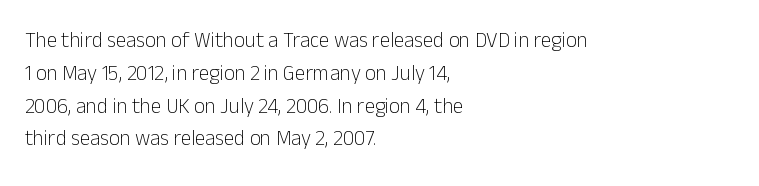
Q: Is the text bold? A: No.
Q: Is the text italic (slanted)? A: No, it is upright.
Q: Is the text underlined? A: No.
Q: How is the paragraph aligned? A: Left-aligned.
Q: Is the spacing between letters normal or unusually wide? A: Normal.
Q: Is the spacing between lines tight, normal or loose? A: Normal.
